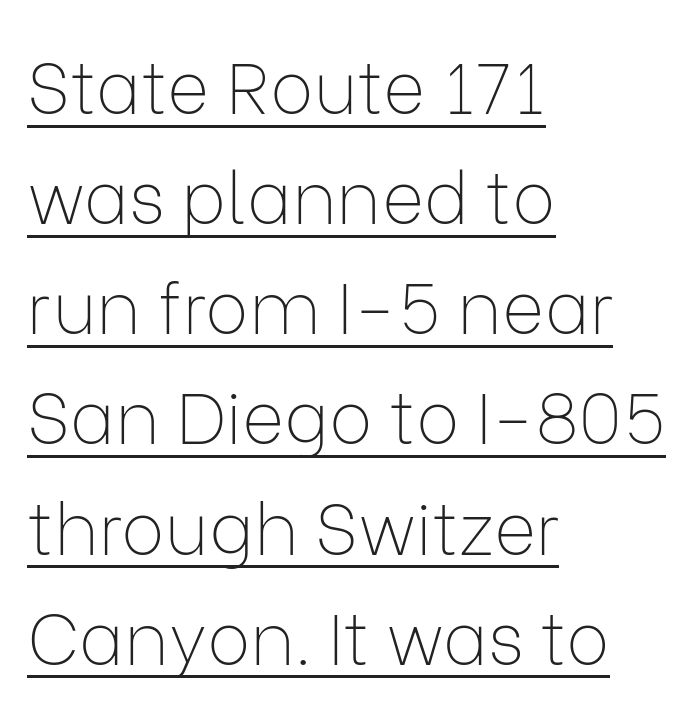
Q: Is the text bold? A: No.
Q: Is the text italic (slanted)? A: No, it is upright.
Q: Is the typeface a serif or a sans-serif typeface? A: Sans-serif.
Q: Is the text underlined? A: Yes.
Q: How is the paragraph aligned? A: Left-aligned.
Q: Is the spacing between letters normal or unusually wide? A: Normal.
Q: Is the spacing between lines tight, normal or loose? A: Normal.
Q: Width (condensed, normal, or wide)? A: Normal.
Q: Stroke contrast? A: Low.
Q: x-height? A: Medium.
Q: Monospaced? A: No.
